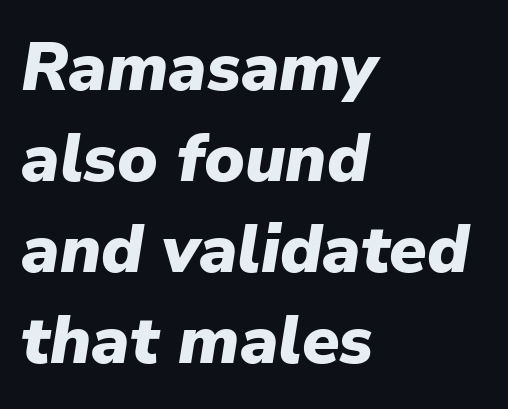
Q: Is the text bold? A: Yes.
Q: Is the text italic (slanted)? A: Yes, it leans right by about 9 degrees.
Q: Is the text underlined? A: No.
Q: How is the paragraph aligned? A: Left-aligned.
Q: Is the spacing between letters normal or unusually wide? A: Normal.
Q: Is the spacing between lines tight, normal or loose? A: Normal.
Q: Width (condensed, normal, or wide)? A: Normal.
Q: Stroke contrast? A: Low.
Q: x-height? A: Medium.
Q: Monospaced? A: No.
